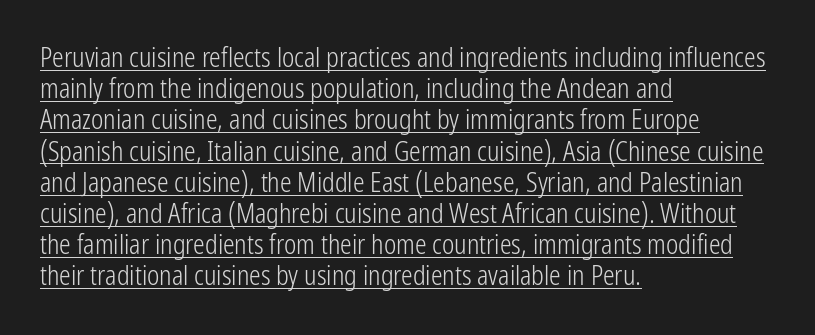
{"italic": "no", "bold": "no", "underline": "yes", "align": "left", "line_spacing_ratio": 1.2, "letter_spacing": "normal", "letter_spacing_em": 0.0, "glyph_px": 26}
